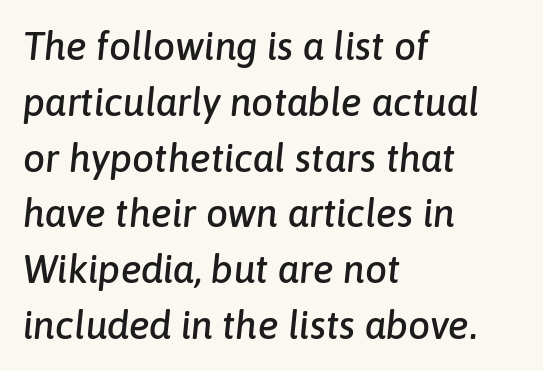
The image shows 39 px text type, italic (leaning right); set left-aligned, normal line spacing (1.43x), normal letter spacing, not underlined; low stroke contrast and a medium x-height.
